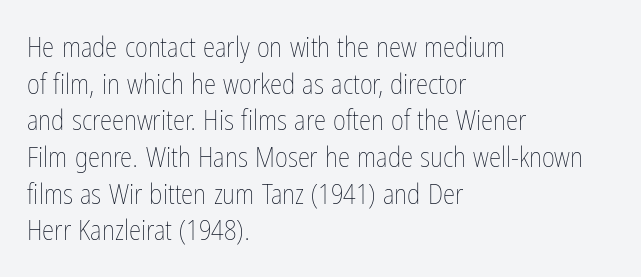
Q: Is the text bold? A: No.
Q: Is the text italic (slanted)? A: No, it is upright.
Q: Is the text underlined? A: No.
Q: How is the paragraph aligned? A: Left-aligned.
Q: Is the spacing between letters normal or unusually wide? A: Normal.
Q: Is the spacing between lines tight, normal or loose? A: Normal.
Q: Width (condensed, normal, or wide)? A: Condensed.
Q: Stroke contrast? A: Low.
Q: x-height? A: Medium.
Q: Monospaced? A: No.
